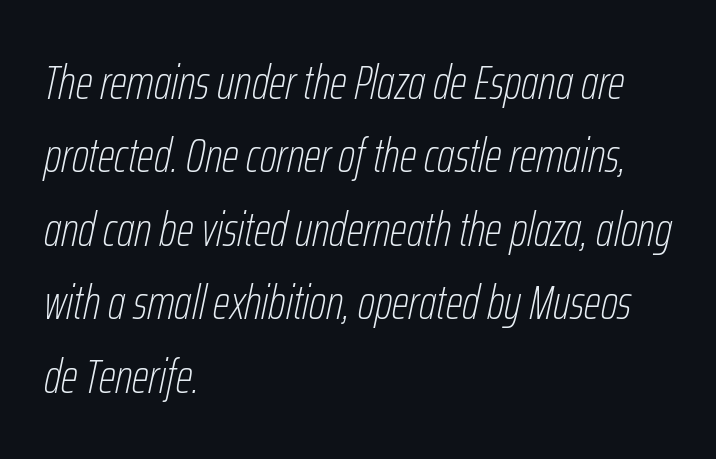
The image shows 48 px thin, condensed type, italic (leaning right); set left-aligned, normal line spacing (1.53x), normal letter spacing, not underlined; low stroke contrast and a medium x-height.
